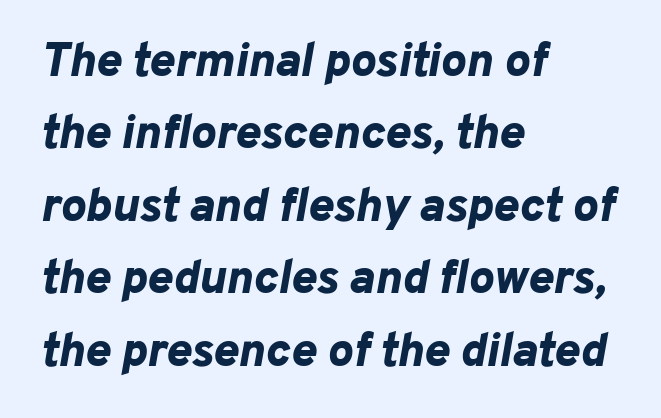
The image shows 48 px bold type, italic (leaning right); set left-aligned, normal line spacing (1.51x), normal letter spacing, not underlined; low stroke contrast and a medium x-height.
